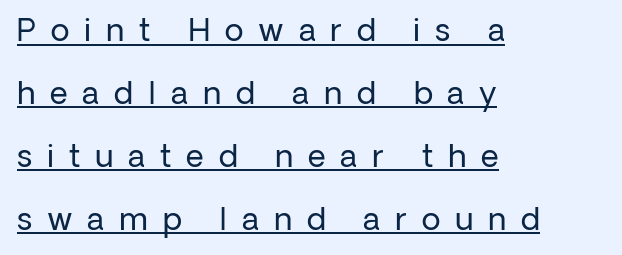
{"serif": "no", "italic": "no", "bold": "no", "weight": "regular", "width": "normal", "stroke_contrast": "low", "x_height": "medium", "monospaced": "no", "underline": "yes", "align": "left", "line_spacing": "loose", "line_spacing_ratio": 2.03, "letter_spacing": "wide", "letter_spacing_em": 0.48, "glyph_px": 31}
